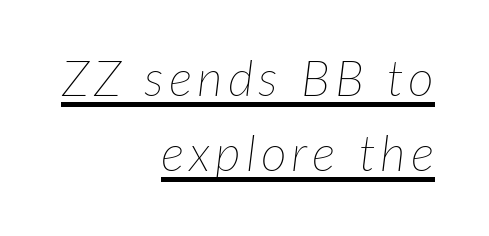
The image shows 50 px thin type, italic (leaning right); set right-aligned, normal line spacing (1.5x), underlined; low stroke contrast and a medium x-height.
